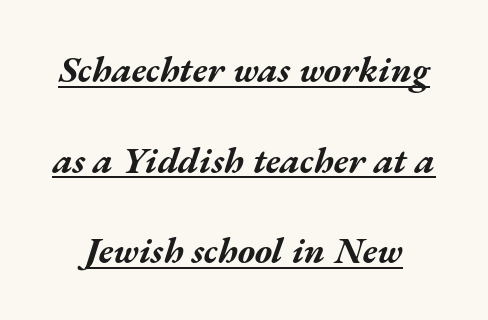
The image shows 37 px bold, wide type, italic (leaning right); set loose line spacing (2.45x), normal letter spacing, underlined; medium stroke contrast and a medium x-height.
